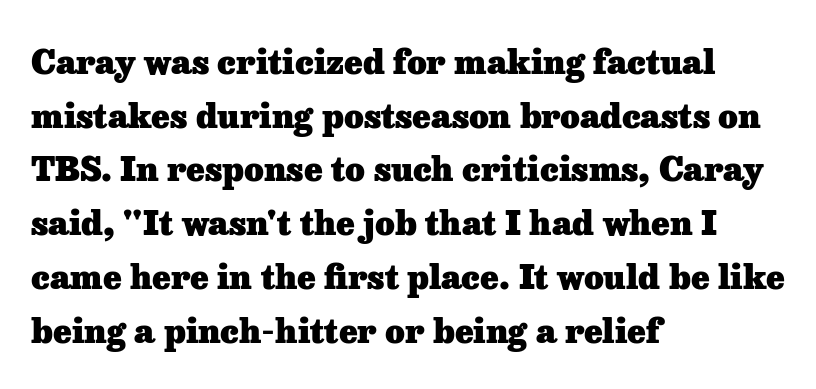
The image shows 34 px heavy serif type, upright; set left-aligned, normal line spacing (1.58x), normal letter spacing, not underlined; low stroke contrast and a medium x-height.
